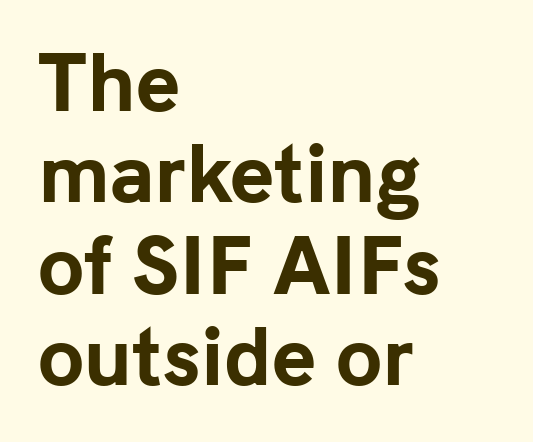
The image shows 75 px bold sans-serif type, upright; set left-aligned, line spacing 1.22x, normal letter spacing, not underlined; low stroke contrast and a medium x-height.
